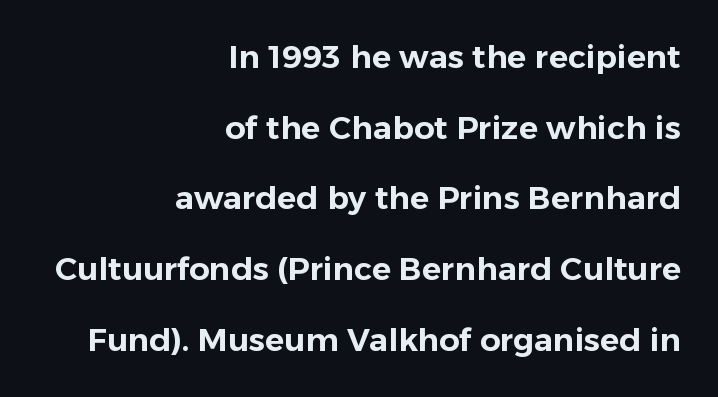
Q: Is the text italic (slanted)? A: No, it is upright.
Q: Is the typeface a serif or a sans-serif typeface? A: Sans-serif.
Q: Is the text underlined? A: No.
Q: How is the paragraph aligned? A: Right-aligned.
Q: Is the spacing between letters normal or unusually wide? A: Normal.
Q: Is the spacing between lines tight, normal or loose? A: Loose.
Q: Width (condensed, normal, or wide)? A: Normal.
Q: Stroke contrast? A: Low.
Q: x-height? A: Medium.
Q: Monospaced? A: No.
